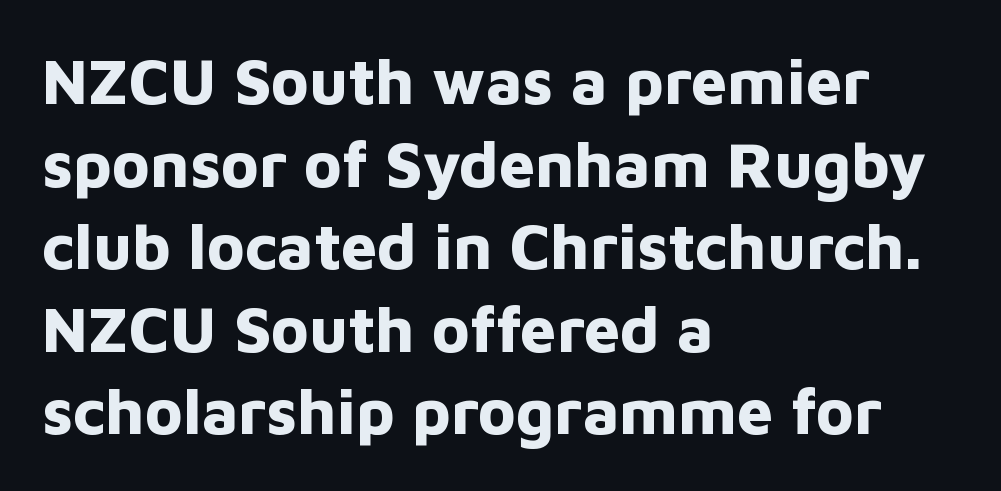
{"serif": "no", "italic": "no", "bold": "yes", "weight": "bold", "width": "normal", "stroke_contrast": "low", "x_height": "medium", "monospaced": "no", "underline": "no", "align": "left", "line_spacing": "normal", "line_spacing_ratio": 1.29, "letter_spacing": "normal", "letter_spacing_em": 0.0, "glyph_px": 64}
